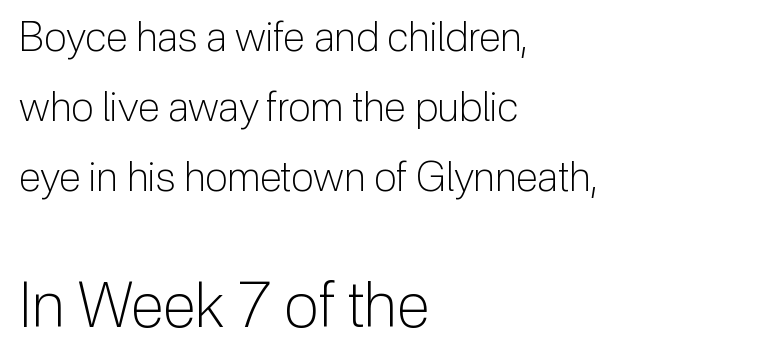
Is the type heavy? It reads as light-to-regular instead. What stands out about the letter spacing? Nothing — it is the standard amount. Visually the block forms a straight wall on the left and a jagged coastline on the right. These lines are rendered in a variable-pitch font.
